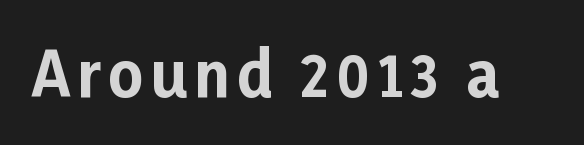
Every character sits straight up, as roman type does. The face used here is proportionally spaced, like ordinary book or web type. In terms of letterform style, serifs are entirely absent. Bare-footed words on every line.
